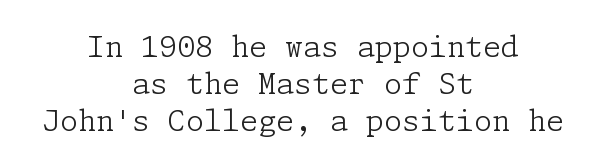
The space between consecutive lines is moderate. No word sits above an underline. What kind of face is this? One with serifs. Characters follow at the spacing the type designer built in. Do the letters lean? They stand straight.
